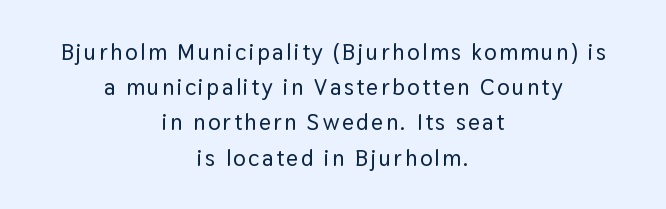
Q: Is the text italic (slanted)? A: No, it is upright.
Q: Is the text underlined? A: No.
Q: How is the paragraph aligned? A: Centered.
Q: Is the spacing between lines tight, normal or loose? A: Normal.
